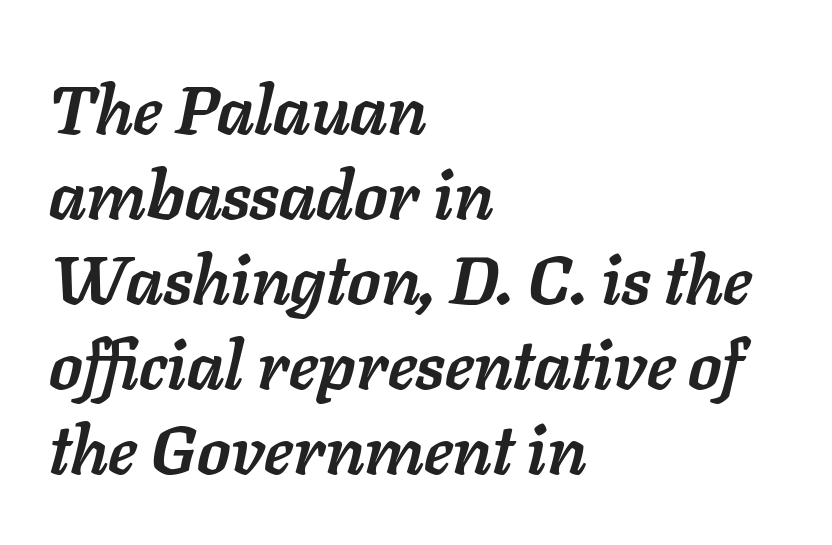
Weight check: bold — yes, fully. Characters are canted at an angle relative to the baseline's perpendicular. The space between consecutive lines is moderate. In terms of letterspacing, this is plain default setting.
